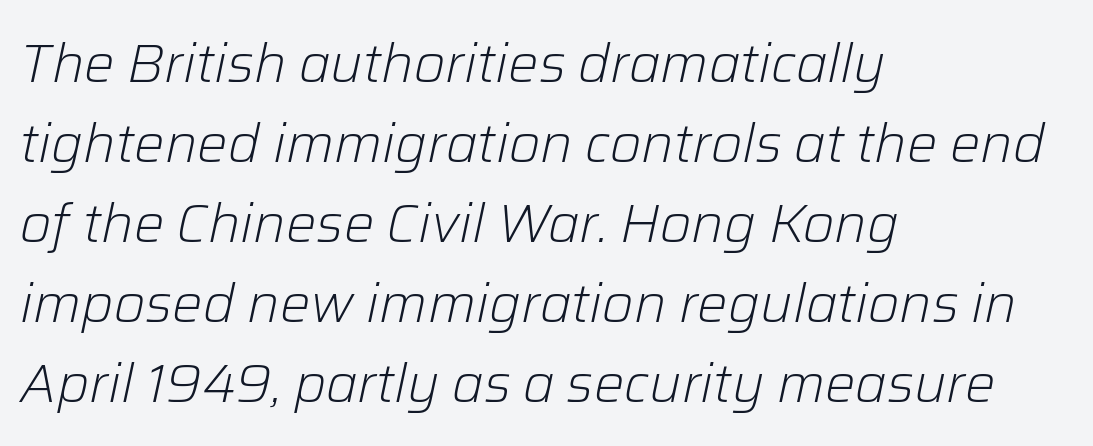
Slant detected: the letters are inclined. Rule under the text: the space is simply empty. Looks like regular typesetting: each glyph gets only the width it needs. Letters have the restrained weight of plain body copy at most. A classic flush-left, rag-right setting is used for this passage.
